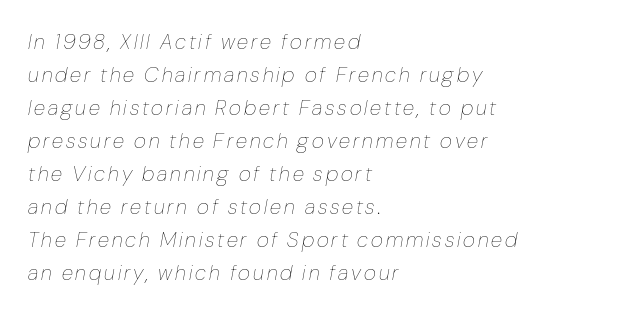
The image shows 21 px text type, italic (leaning right); set left-aligned, normal line spacing (1.57x), not underlined.
